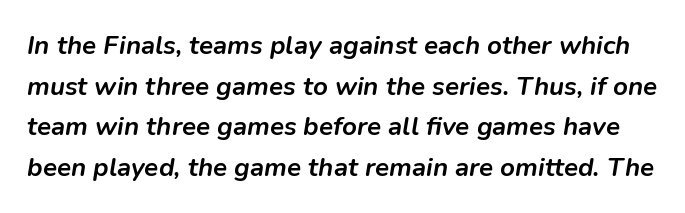
The image shows 26 px bold type, italic (leaning right); set normal line spacing (1.56x), normal letter spacing, not underlined.
